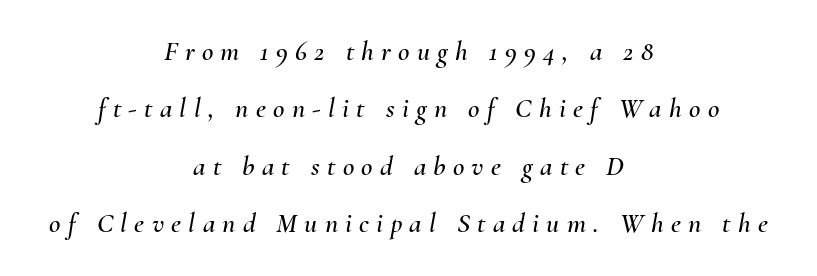
Q: Is the text italic (slanted)? A: Yes, it leans right by about 10 degrees.
Q: Is the text underlined? A: No.
Q: How is the paragraph aligned? A: Centered.
Q: Is the spacing between letters normal or unusually wide? A: Unusually wide.
Q: Is the spacing between lines tight, normal or loose? A: Loose.
Q: Width (condensed, normal, or wide)? A: Normal.
Q: Stroke contrast? A: Medium.
Q: x-height? A: Small.
Q: Monospaced? A: No.
